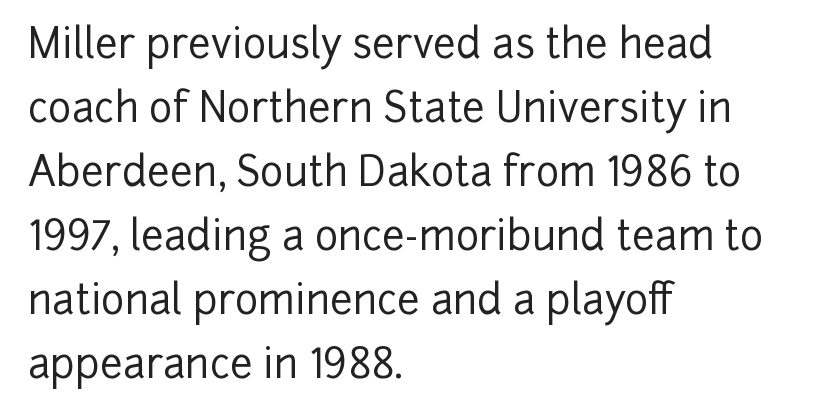
Q: Is the text italic (slanted)? A: No, it is upright.
Q: Is the typeface a serif or a sans-serif typeface? A: Sans-serif.
Q: Is the text underlined? A: No.
Q: How is the paragraph aligned? A: Left-aligned.
Q: Is the spacing between letters normal or unusually wide? A: Normal.
Q: Is the spacing between lines tight, normal or loose? A: Normal.
Q: Width (condensed, normal, or wide)? A: Normal.
Q: Stroke contrast? A: Low.
Q: x-height? A: Medium.
Q: Monospaced? A: No.
